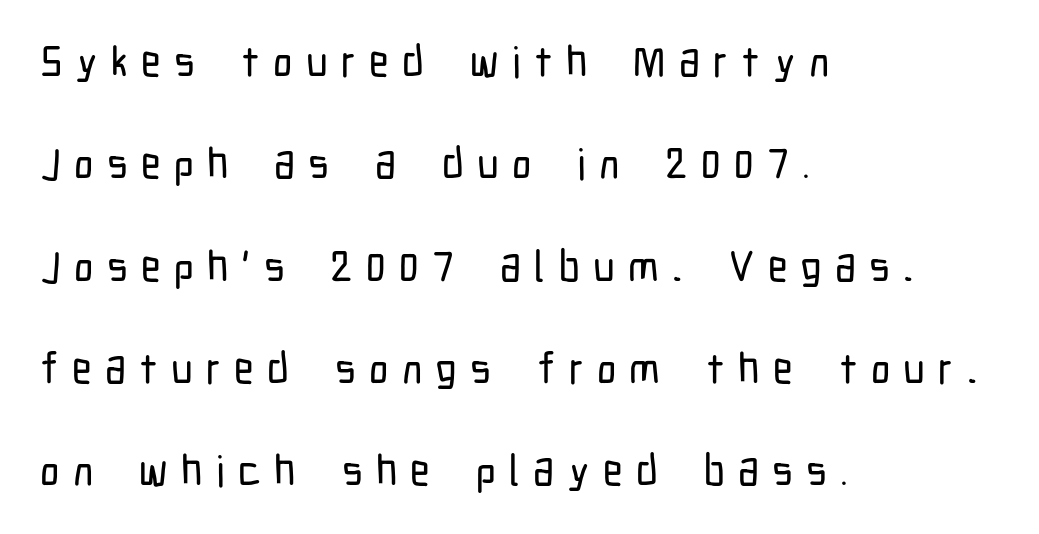
Q: Is the text italic (slanted)? A: No, it is upright.
Q: Is the typeface a serif or a sans-serif typeface? A: Sans-serif.
Q: Is the text underlined? A: No.
Q: How is the paragraph aligned? A: Left-aligned.
Q: Is the spacing between letters normal or unusually wide? A: Unusually wide.
Q: Is the spacing between lines tight, normal or loose? A: Loose.
Q: Width (condensed, normal, or wide)? A: Condensed.
Q: Stroke contrast? A: Low.
Q: x-height? A: Medium.
Q: Monospaced? A: No.
